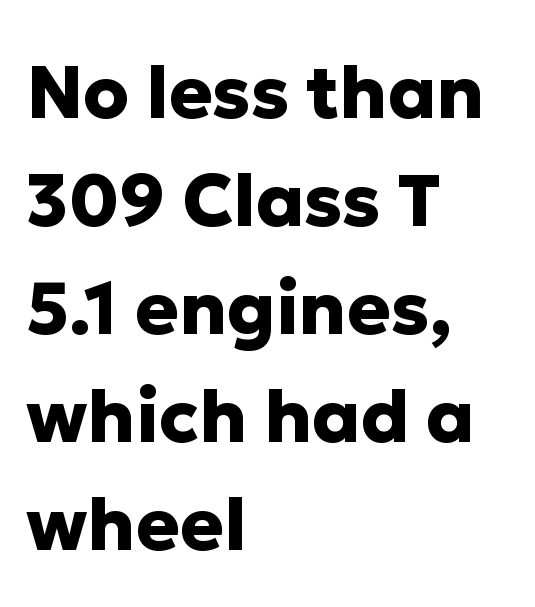
Q: Is the text bold? A: Yes.
Q: Is the text italic (slanted)? A: No, it is upright.
Q: Is the typeface a serif or a sans-serif typeface? A: Sans-serif.
Q: Is the text underlined? A: No.
Q: How is the paragraph aligned? A: Left-aligned.
Q: Is the spacing between letters normal or unusually wide? A: Normal.
Q: Is the spacing between lines tight, normal or loose? A: Normal.
Q: Width (condensed, normal, or wide)? A: Normal.
Q: Stroke contrast? A: Low.
Q: x-height? A: Medium.
Q: Monospaced? A: No.
